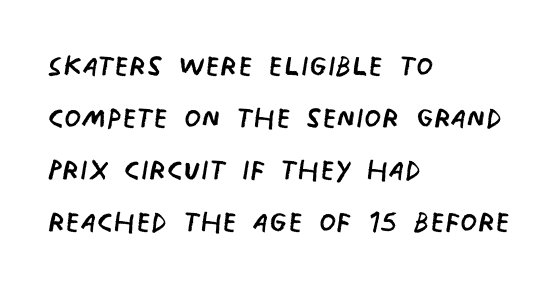
The image shows 39 px regular-weight, condensed sans-serif type; set left-aligned, normal line spacing (1.33x), normal letter spacing, not underlined; low stroke contrast and a large x-height.
